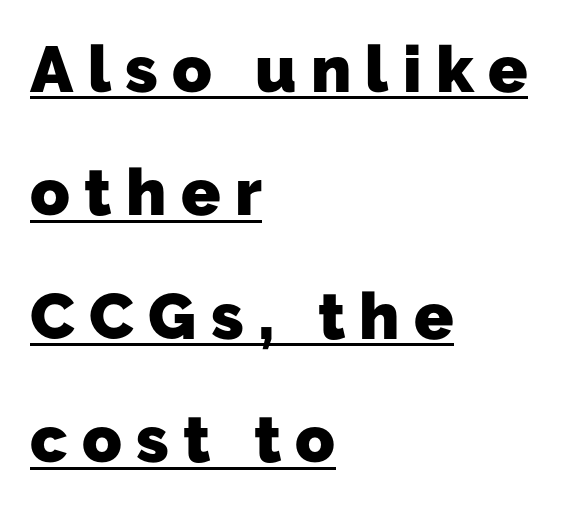
{"serif": "no", "bold": "yes", "weight": "heavy", "width": "normal", "stroke_contrast": "low", "x_height": "medium", "monospaced": "no", "underline": "yes", "align": "left", "line_spacing": "loose", "line_spacing_ratio": 1.9, "letter_spacing": "wide", "letter_spacing_em": 0.22, "glyph_px": 65}
